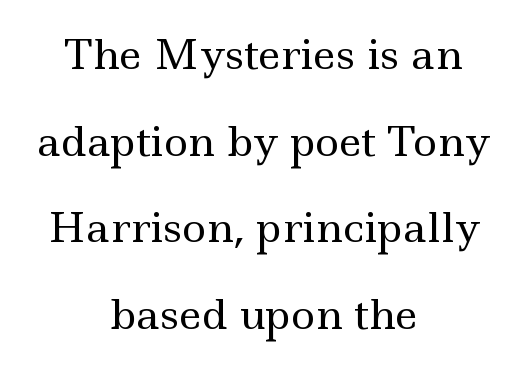
The words here are not underlined. The line-height multiplier appears high, well above default. The strokes carry an ordinary text weight at most. Serif or sans? Serif — the stroke terminals have little feet. Short and long lines alike share a common midpoint. This sample has the flowing, uneven cadence of proportional lettering.
